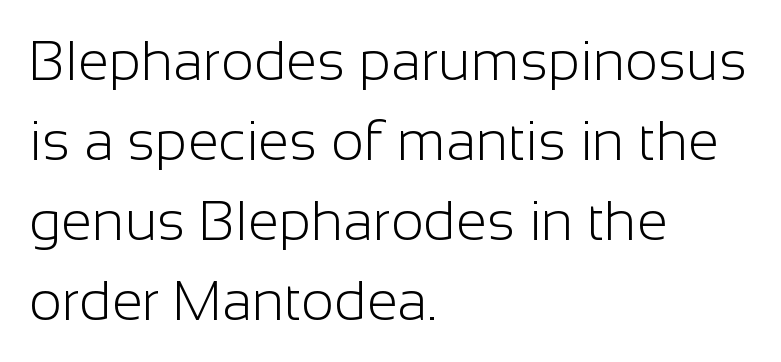
The image shows 56 px light sans-serif type, upright; set left-aligned, normal line spacing (1.43x), normal letter spacing, not underlined; low stroke contrast and a medium x-height.
